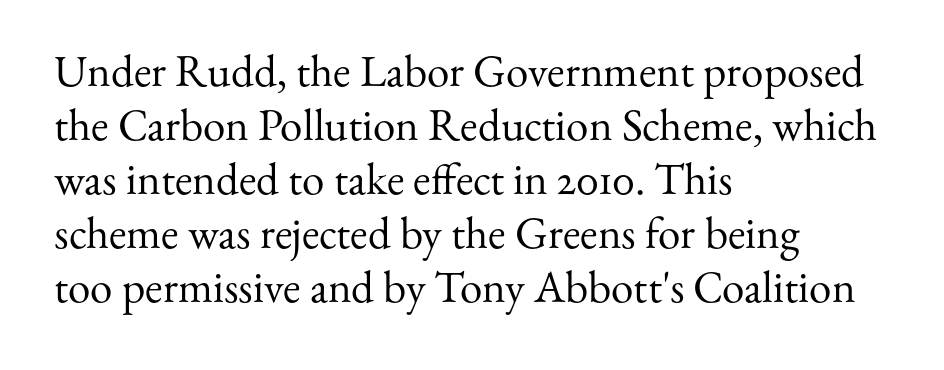
A bare baseline throughout the passage. This reads as an unemphasized weight, regular at the heaviest. Is the letter spacing exaggerated? No — it looks like the ordinary default. The characters display serif detailing at their extremities.
